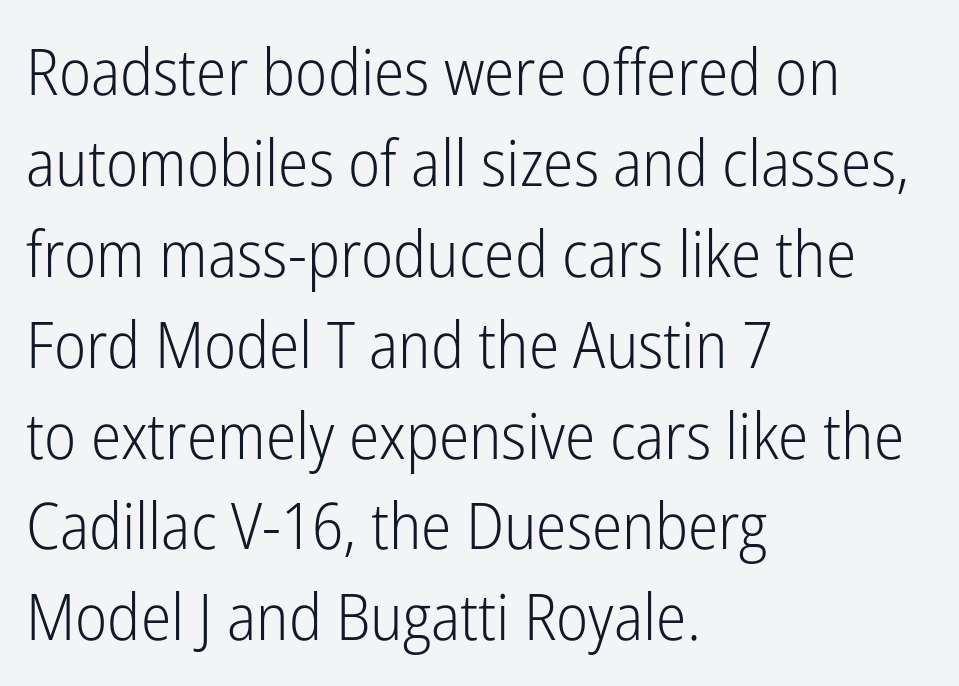
{"serif": "no", "italic": "no", "bold": "no", "weight": "light", "width": "condensed", "stroke_contrast": "low", "x_height": "medium", "monospaced": "no", "underline": "no", "align": "left", "line_spacing": "normal", "line_spacing_ratio": 1.42, "letter_spacing": "normal", "letter_spacing_em": 0.0, "glyph_px": 64}
